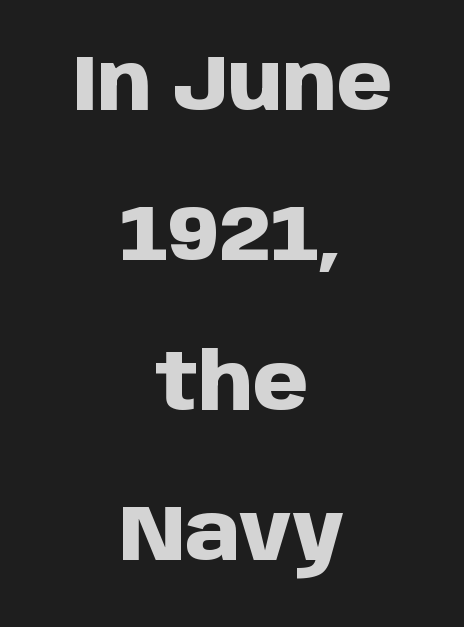
The image shows 79 px heavy sans-serif type, upright; set centered, loose line spacing (1.9x), normal letter spacing, not underlined; low stroke contrast and a large x-height.
